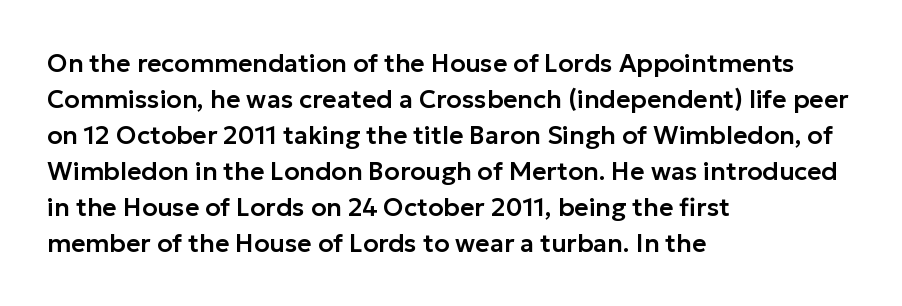
The image shows 25 px text type, upright; set left-aligned, normal line spacing (1.44x), normal letter spacing, not underlined.
